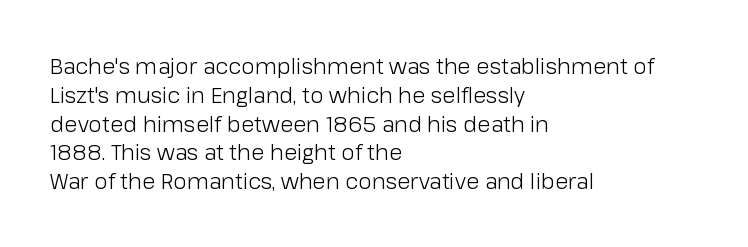
Q: Is the text bold? A: No.
Q: Is the text italic (slanted)? A: No, it is upright.
Q: Is the text underlined? A: No.
Q: How is the paragraph aligned? A: Left-aligned.
Q: Is the spacing between letters normal or unusually wide? A: Normal.
Q: Is the spacing between lines tight, normal or loose? A: Normal.
